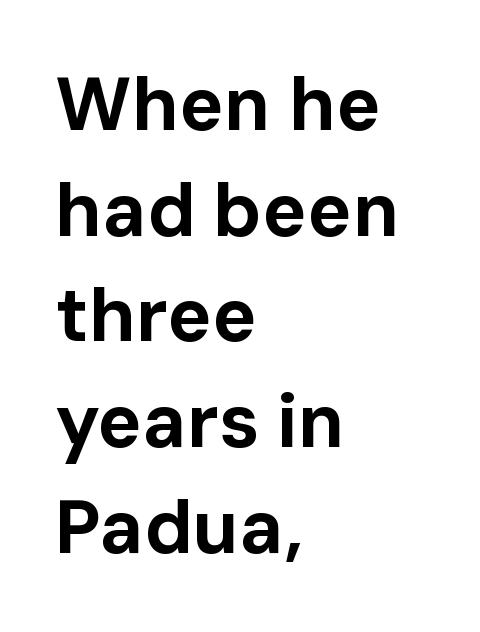
Q: Is the text bold? A: Yes.
Q: Is the text italic (slanted)? A: No, it is upright.
Q: Is the typeface a serif or a sans-serif typeface? A: Sans-serif.
Q: Is the text underlined? A: No.
Q: How is the paragraph aligned? A: Left-aligned.
Q: Is the spacing between letters normal or unusually wide? A: Normal.
Q: Is the spacing between lines tight, normal or loose? A: Normal.
Q: Width (condensed, normal, or wide)? A: Normal.
Q: Stroke contrast? A: Low.
Q: x-height? A: Medium.
Q: Monospaced? A: No.
